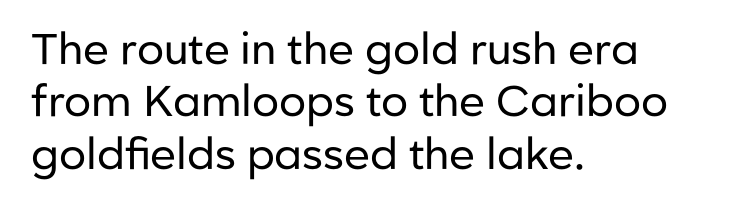
{"serif": "no", "italic": "no", "bold": "no", "weight": "regular", "width": "normal", "stroke_contrast": "low", "x_height": "medium", "monospaced": "no", "underline": "no", "align": "left", "line_spacing_ratio": 1.22, "letter_spacing": "normal", "letter_spacing_em": 0.0, "glyph_px": 43}
